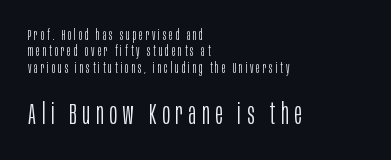
These lines were composed using upright roman letters. I'd call this a sans setting — the letters go barefoot. Each word looks stretched out because of the extra space between its letters. The letters look calm and open, with moderate or lighter stems. Do the characters align in a grid? No, the font is proportional. In this sample the second text group is rendered at the bigger scale.
